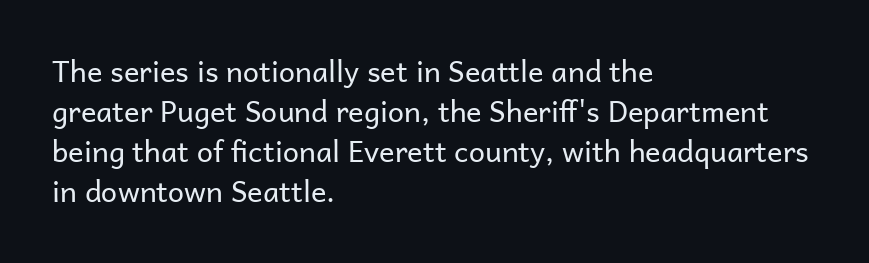
{"serif": "no", "italic": "no", "bold": "no", "weight": "regular", "width": "normal", "stroke_contrast": "low", "x_height": "medium", "monospaced": "no", "underline": "no", "align": "left", "line_spacing": "normal", "line_spacing_ratio": 1.38, "letter_spacing": "normal", "letter_spacing_em": 0.0, "glyph_px": 29}
